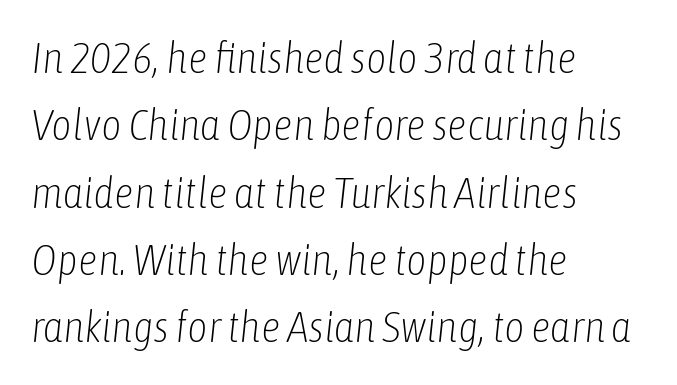
The lines sit at an ordinary, default distance from one another. Varying glyph widths throughout — classic text-font behaviour. The specimen reads as italic at a glance. Honestly, there is no underline to notice here at all. You could call the tracking neutral — neither tight nor loose.
